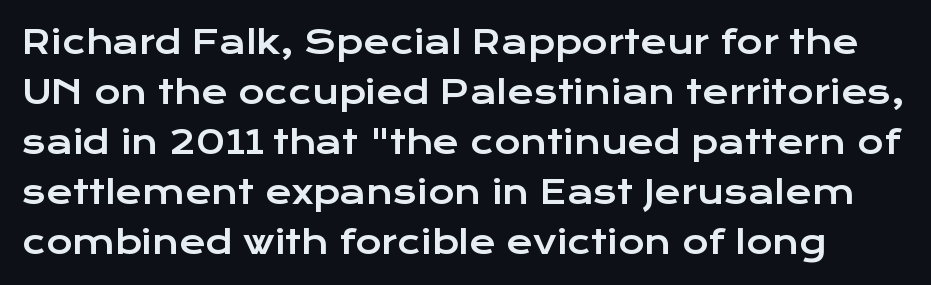
{"serif": "no", "italic": "no", "width": "wide", "stroke_contrast": "low", "x_height": "medium", "monospaced": "no", "underline": "no", "line_spacing": "normal", "line_spacing_ratio": 1.56, "letter_spacing": "normal", "letter_spacing_em": 0.0, "glyph_px": 32}
